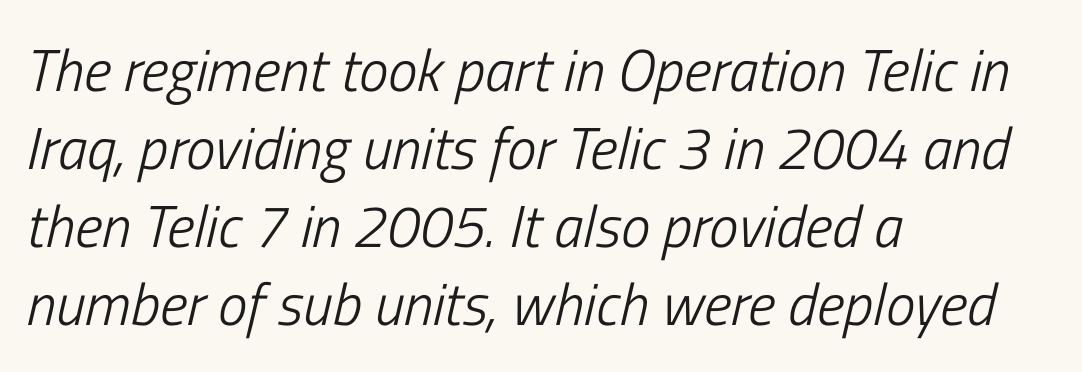
Q: Is the text bold? A: No.
Q: Is the text italic (slanted)? A: Yes, it leans right by about 13 degrees.
Q: Is the text underlined? A: No.
Q: How is the paragraph aligned? A: Left-aligned.
Q: Is the spacing between letters normal or unusually wide? A: Normal.
Q: Is the spacing between lines tight, normal or loose? A: Normal.
Q: Width (condensed, normal, or wide)? A: Condensed.
Q: Stroke contrast? A: Low.
Q: x-height? A: Medium.
Q: Monospaced? A: No.
